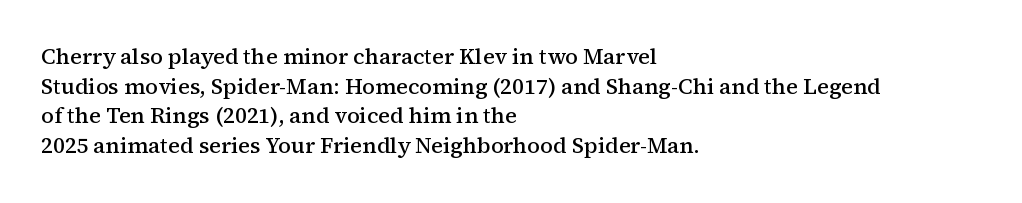
No word sits above an underline. Look at the stroke-to-counter ratio: somewhat heavy, a semibold. When letters stand straight like this, we call the style roman or upright. Observe the ordinary spacing: letters are neighbours, not strangers. The space between consecutive lines is moderate.
